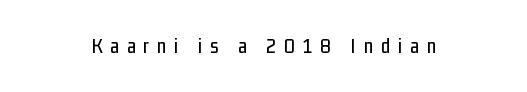
Unlike italic type, these characters show no tilt at all. Words float on clear page, feet unadorned. Spacing between characters has been opened up far beyond the box default.
